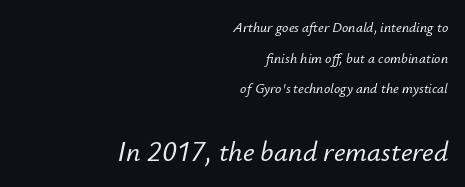
No word sits above an underline. The axis of the letterforms is tilted away from vertical. Each new line begins a long way beneath the previous one. Here the glyphs are tracked normally, forming tight word shapes. Size contrast runs from small at the top to large at the bottom. Is this a fixed-width face? No — the glyphs have proportional, varying widths.
